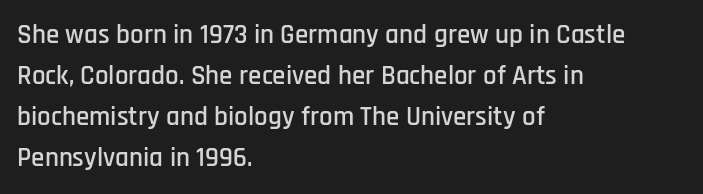
The image shows 27 px text type, upright; set left-aligned, normal line spacing (1.52x), normal letter spacing, not underlined.
